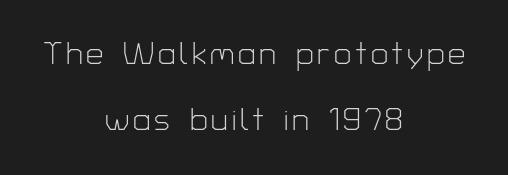
Note the varied advance widths — an 'i' is clearly narrower than an 'm'. Which margin do the lines hug? Neither — every line sits in the middle. Stems and bowls with no extra thickness — not bold. The passage shown is typeset with a sans-serif family. Each row of text sits above clean, open space.
